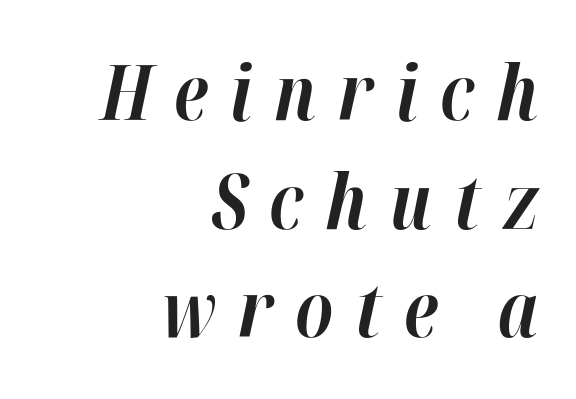
{"italic": "yes", "lean": "right", "slant_degrees": 12, "bold": "yes", "weight": "bold", "width": "normal", "stroke_contrast": "high", "x_height": "medium", "monospaced": "no", "underline": "no", "align": "right", "line_spacing": "normal", "line_spacing_ratio": 1.43, "letter_spacing": "wide", "letter_spacing_em": 0.29, "glyph_px": 76}
